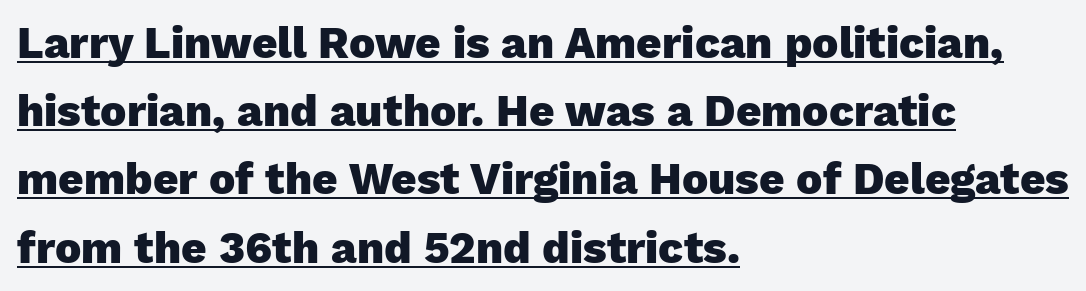
{"serif": "no", "italic": "no", "bold": "yes", "weight": "heavy", "width": "normal", "stroke_contrast": "low", "x_height": "medium", "monospaced": "no", "underline": "yes", "align": "left", "line_spacing": "normal", "line_spacing_ratio": 1.55, "letter_spacing": "normal", "letter_spacing_em": 0.0, "glyph_px": 44}
